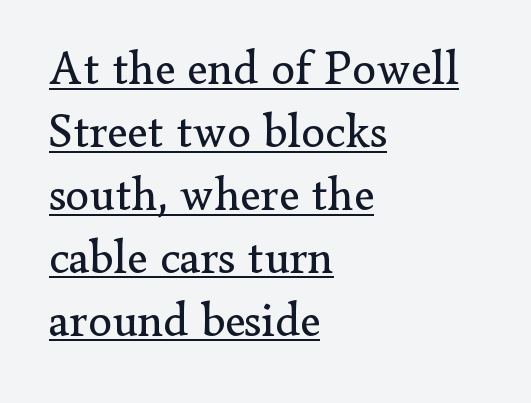
The image shows 48 px regular-weight serif type, upright; set left-aligned, normal line spacing (1.31x), normal letter spacing, underlined; low stroke contrast and a small x-height.
